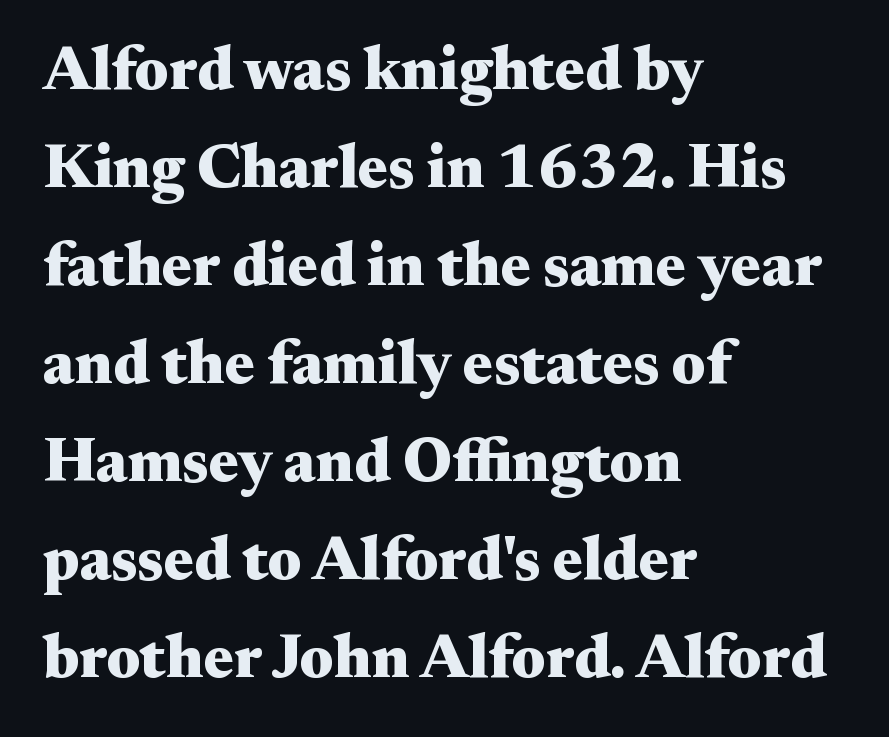
The image shows 62 px heavy, wide serif type, upright; set left-aligned, normal line spacing (1.58x), normal letter spacing, not underlined; medium stroke contrast and a small x-height.
